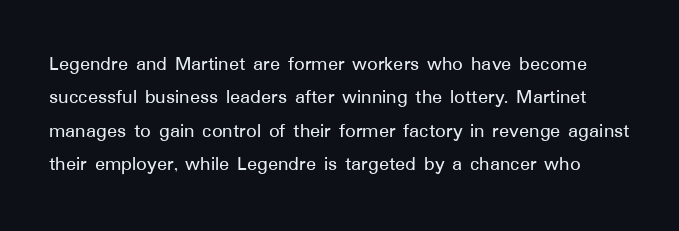
Q: Is the text italic (slanted)? A: No, it is upright.
Q: Is the text underlined? A: No.
Q: Is the spacing between letters normal or unusually wide? A: Normal.
Q: Is the spacing between lines tight, normal or loose? A: Normal.
